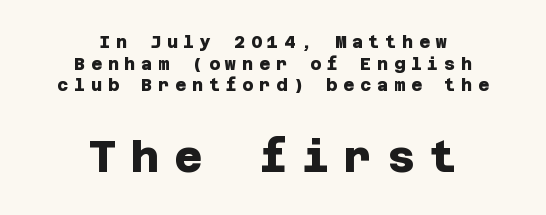
The image shows 43 px heavy sans-serif type; set centered, normal line spacing (1.27x), unusually wide letter spacing (+0.34 em), not underlined; the second (bottom) block is 2.53x larger; low stroke contrast and a large x-height.
